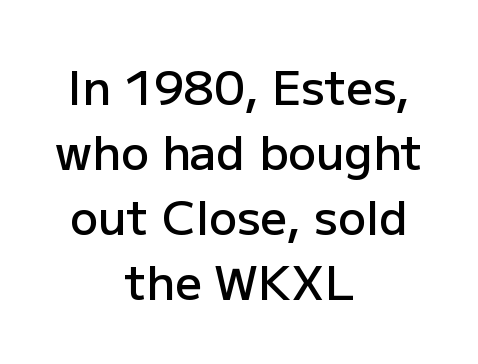
Q: Is the text bold? A: Semi-bold.
Q: Is the text italic (slanted)? A: No, it is upright.
Q: Is the typeface a serif or a sans-serif typeface? A: Sans-serif.
Q: Is the text underlined? A: No.
Q: How is the paragraph aligned? A: Centered.
Q: Is the spacing between letters normal or unusually wide? A: Normal.
Q: Is the spacing between lines tight, normal or loose? A: Normal.
Q: Width (condensed, normal, or wide)? A: Normal.
Q: Stroke contrast? A: Low.
Q: x-height? A: Medium.
Q: Monospaced? A: No.
